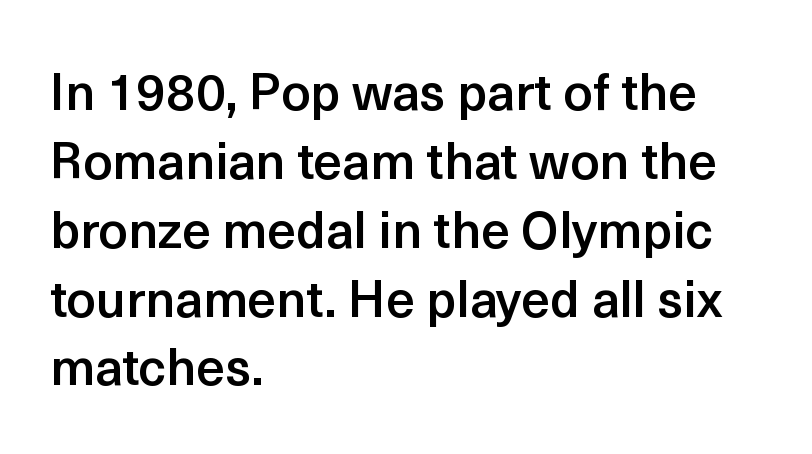
{"serif": "no", "italic": "no", "bold": "semi", "weight": "semibold", "width": "normal", "x_height": "medium", "monospaced": "no", "underline": "no", "align": "left", "line_spacing": "normal", "line_spacing_ratio": 1.35, "letter_spacing": "normal", "letter_spacing_em": 0.0, "glyph_px": 51}
